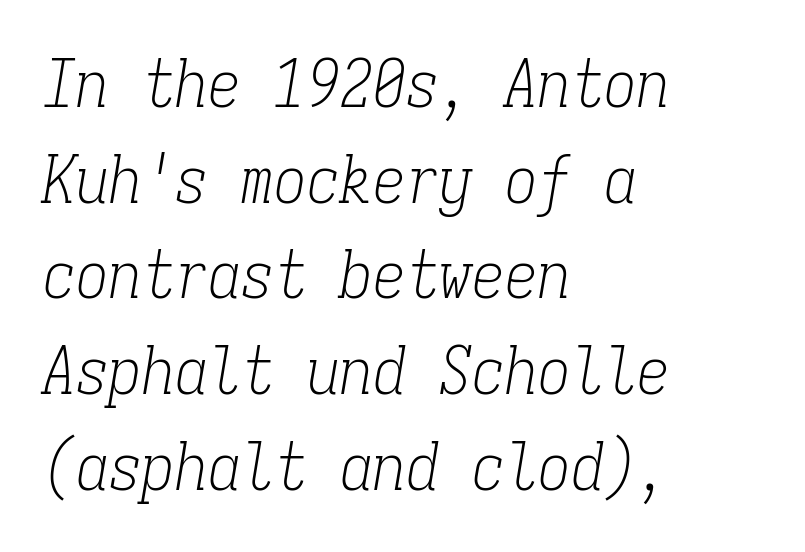
Q: Is the text bold? A: No.
Q: Is the text italic (slanted)? A: Yes, it leans right by about 9 degrees.
Q: Is the typeface a serif or a sans-serif typeface? A: Serif.
Q: Is the text underlined? A: No.
Q: How is the paragraph aligned? A: Left-aligned.
Q: Is the spacing between letters normal or unusually wide? A: Normal.
Q: Is the spacing between lines tight, normal or loose? A: Normal.
Q: Width (condensed, normal, or wide)? A: Condensed.
Q: Stroke contrast? A: Low.
Q: x-height? A: Medium.
Q: Monospaced? A: Yes.
